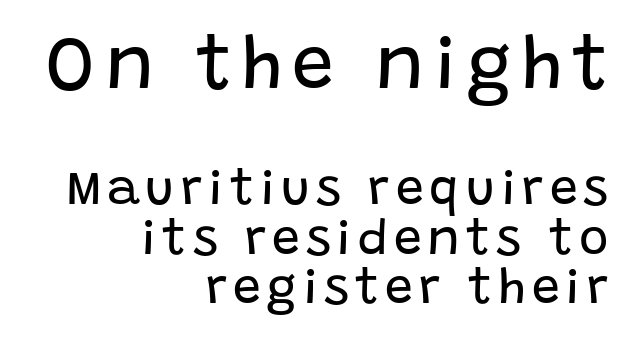
These lines are rendered in a variable-pitch font. Horizontal alignment here is rightward, an uncommon choice for prose. The words here are not underlined. Heft: none added — not bold. Vertical strokes here are truly vertical.
